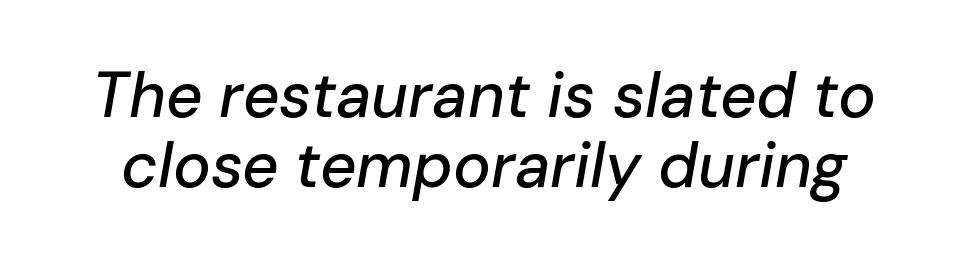
Tall strokes in this sample are angled rather than plumb. Proportional: the letters do not fall into vertical columns. The string is rendered with underlining switched off. Observe the ordinary spacing: letters are neighbours, not strangers. Is there much room between lines? No — they nearly touch.
